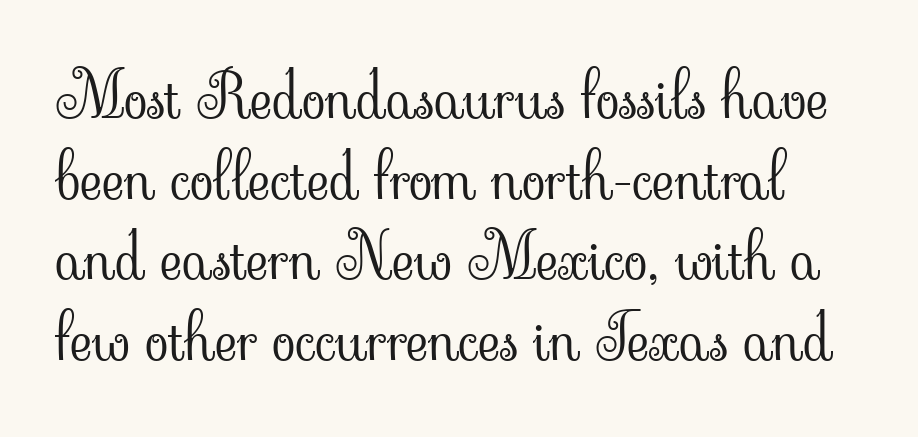
Q: Is the text bold? A: No.
Q: Is the text italic (slanted)? A: No, it is upright.
Q: Is the typeface a serif or a sans-serif typeface? A: Serif.
Q: Is the text underlined? A: No.
Q: Is the spacing between letters normal or unusually wide? A: Normal.
Q: Is the spacing between lines tight, normal or loose? A: Normal.
Q: Width (condensed, normal, or wide)? A: Normal.
Q: Stroke contrast? A: Low.
Q: x-height? A: Small.
Q: Monospaced? A: No.
